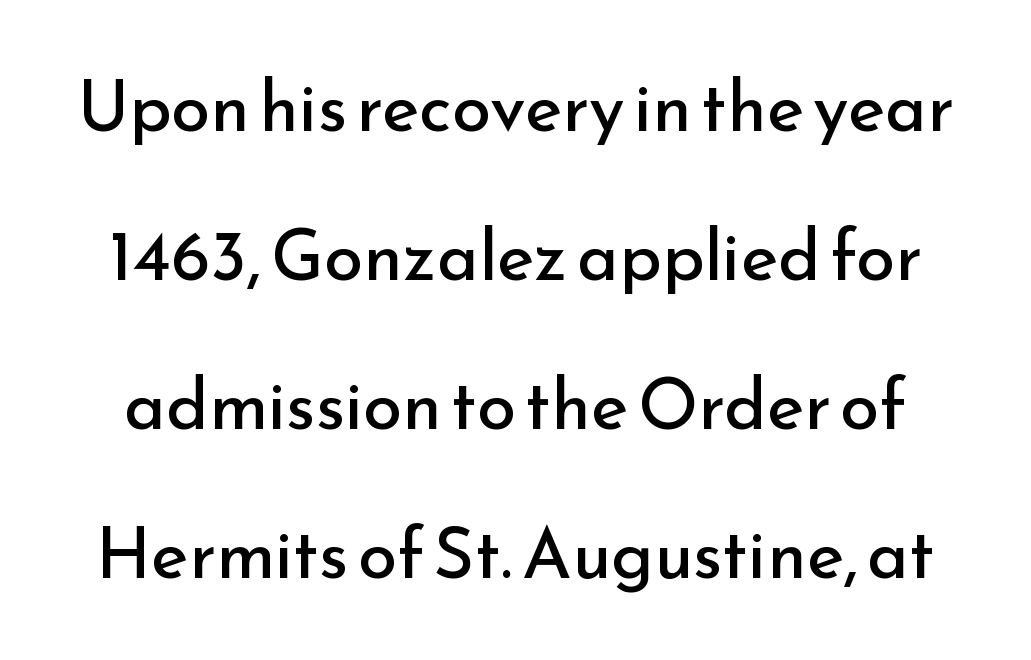
{"serif": "no", "italic": "no", "bold": "no", "weight": "regular", "width": "normal", "stroke_contrast": "low", "x_height": "small", "monospaced": "no", "underline": "no", "line_spacing": "loose", "line_spacing_ratio": 2.1, "letter_spacing": "normal", "letter_spacing_em": 0.0, "glyph_px": 71}
